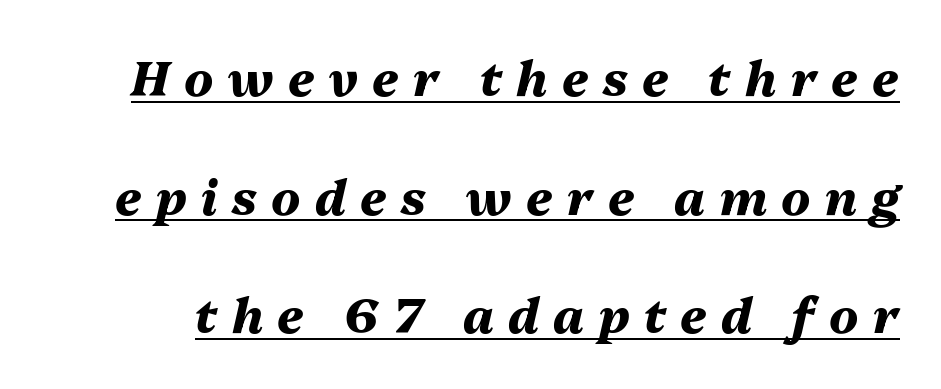
Q: Is the text bold? A: Yes.
Q: Is the text italic (slanted)? A: Yes, it leans right by about 13 degrees.
Q: Is the text underlined? A: Yes.
Q: Is the spacing between letters normal or unusually wide? A: Unusually wide.
Q: Is the spacing between lines tight, normal or loose? A: Loose.
Q: Width (condensed, normal, or wide)? A: Normal.
Q: Stroke contrast? A: Medium.
Q: x-height? A: Medium.
Q: Monospaced? A: No.
